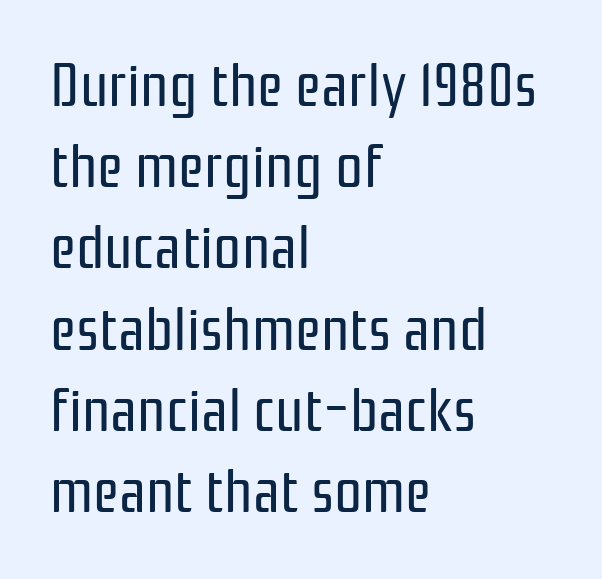
{"serif": "no", "italic": "no", "bold": "no", "weight": "regular", "width": "condensed", "stroke_contrast": "low", "x_height": "medium", "monospaced": "no", "underline": "no", "align": "left", "line_spacing": "normal", "line_spacing_ratio": 1.31, "letter_spacing": "normal", "letter_spacing_em": 0.0, "glyph_px": 62}
